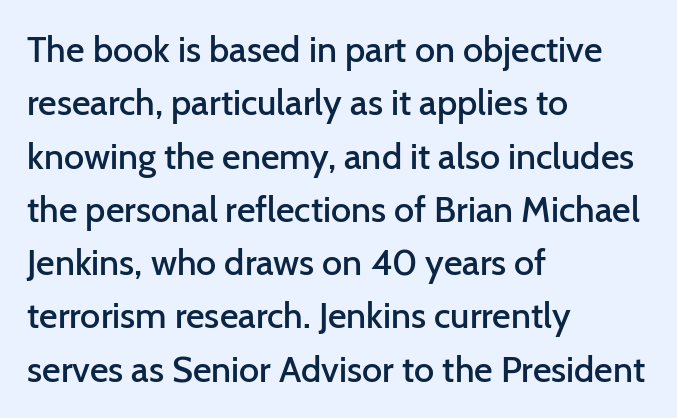
The image shows 36 px semibold sans-serif type, upright; set left-aligned, normal line spacing (1.48x), normal letter spacing, not underlined; low stroke contrast and a medium x-height.
